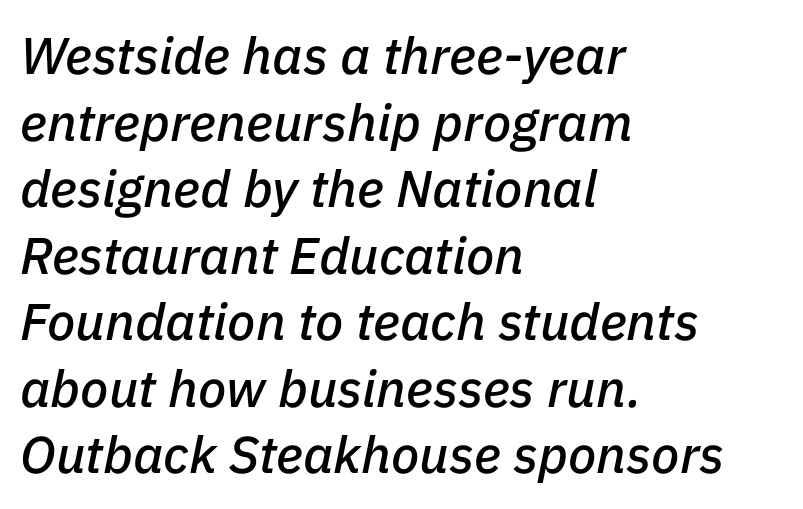
{"italic": "yes", "lean": "right", "slant_degrees": 11, "width": "normal", "stroke_contrast": "low", "x_height": "medium", "monospaced": "no", "underline": "no", "align": "left", "line_spacing": "normal", "line_spacing_ratio": 1.28, "letter_spacing": "normal", "letter_spacing_em": 0.0, "glyph_px": 52}
